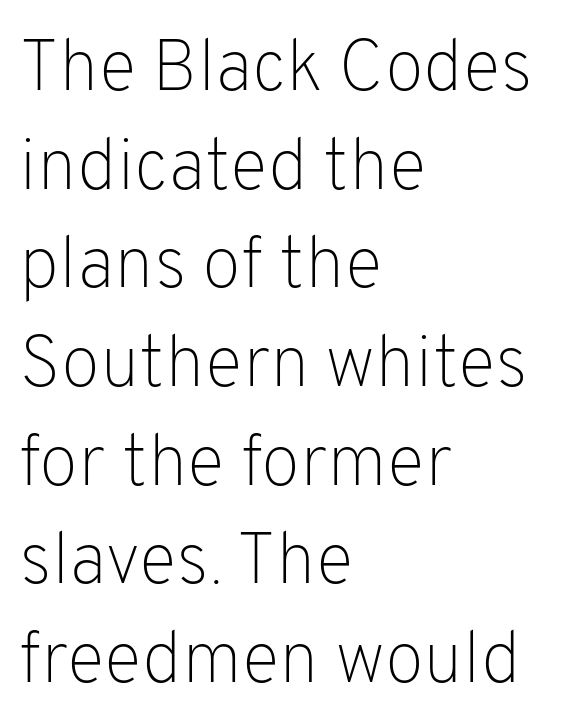
Q: Is the text bold? A: No.
Q: Is the text italic (slanted)? A: No, it is upright.
Q: Is the typeface a serif or a sans-serif typeface? A: Sans-serif.
Q: Is the text underlined? A: No.
Q: How is the paragraph aligned? A: Left-aligned.
Q: Is the spacing between letters normal or unusually wide? A: Normal.
Q: Is the spacing between lines tight, normal or loose? A: Normal.
Q: Width (condensed, normal, or wide)? A: Normal.
Q: Stroke contrast? A: Low.
Q: x-height? A: Medium.
Q: Monospaced? A: No.
